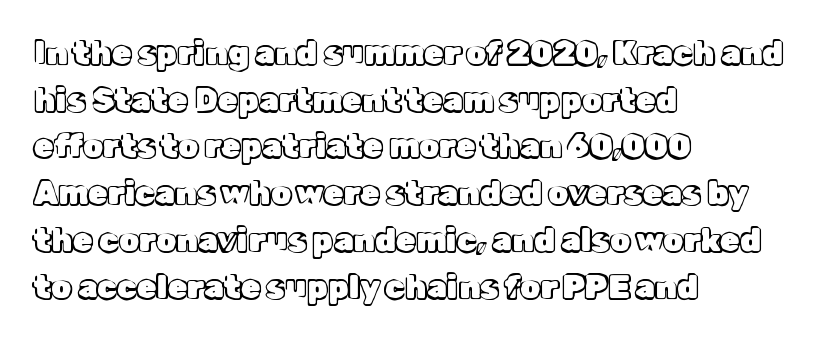
{"italic": "no", "width": "normal", "x_height": "medium", "monospaced": "no", "underline": "no", "align": "left", "line_spacing": "normal", "line_spacing_ratio": 1.46, "letter_spacing": "normal", "letter_spacing_em": 0.0, "glyph_px": 32}
